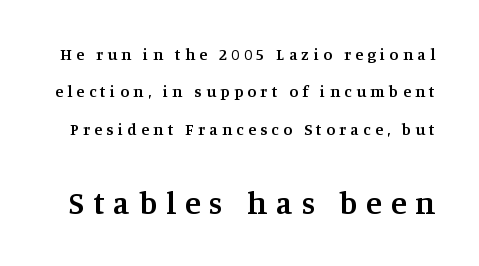
The image shows 32 px semibold serif type, upright; set loose line spacing (2.34x), unusually wide letter spacing (+0.28 em), not underlined; the second (bottom) block is 2.0x larger; medium stroke contrast and a large x-height.
